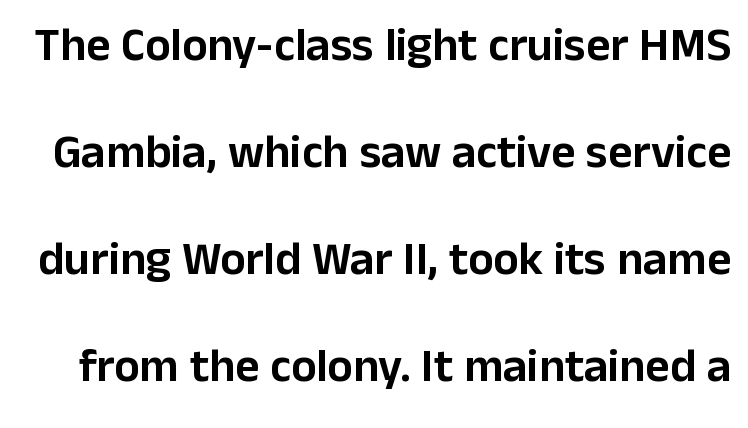
{"serif": "no", "italic": "no", "width": "normal", "stroke_contrast": "low", "x_height": "medium", "monospaced": "no", "underline": "no", "line_spacing": "loose", "line_spacing_ratio": 2.28, "letter_spacing": "normal", "letter_spacing_em": 0.0, "glyph_px": 47}
